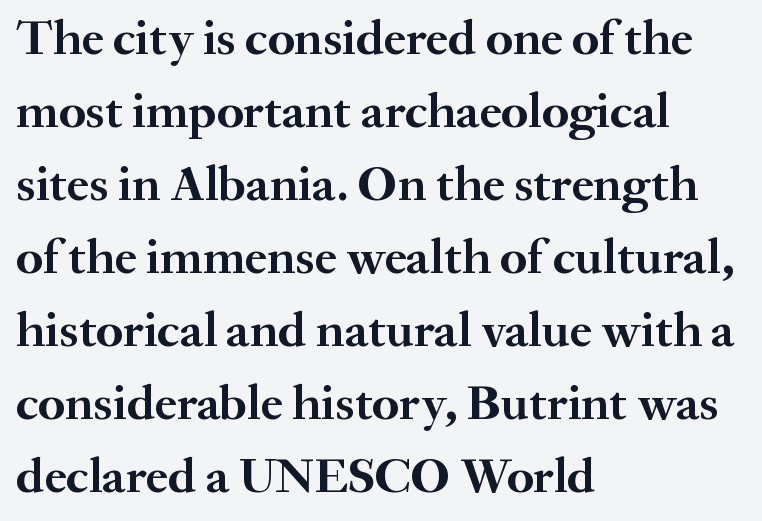
{"serif": "yes", "italic": "no", "bold": "yes", "weight": "semibold", "width": "normal", "stroke_contrast": "medium", "x_height": "small", "monospaced": "no", "underline": "no", "align": "left", "line_spacing": "normal", "line_spacing_ratio": 1.46, "letter_spacing": "normal", "letter_spacing_em": 0.0, "glyph_px": 50}
